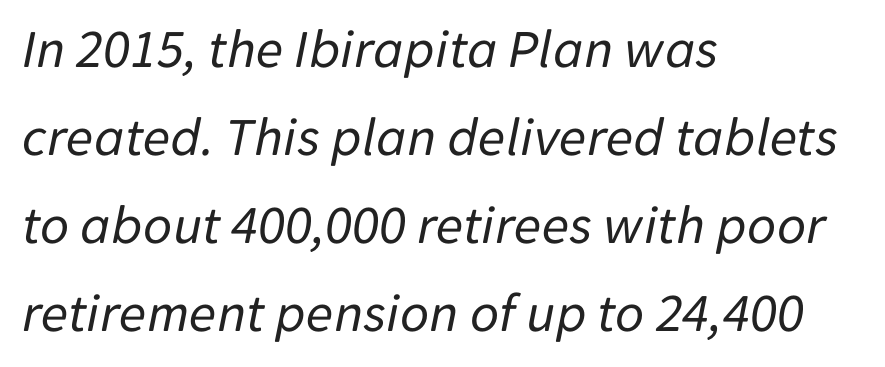
{"italic": "yes", "lean": "right", "slant_degrees": 11, "bold": "no", "weight": "regular", "width": "normal", "stroke_contrast": "low", "x_height": "medium", "monospaced": "no", "underline": "no", "align": "left", "line_spacing": "normal", "line_spacing_ratio": 1.57, "letter_spacing": "normal", "letter_spacing_em": 0.0, "glyph_px": 56}
